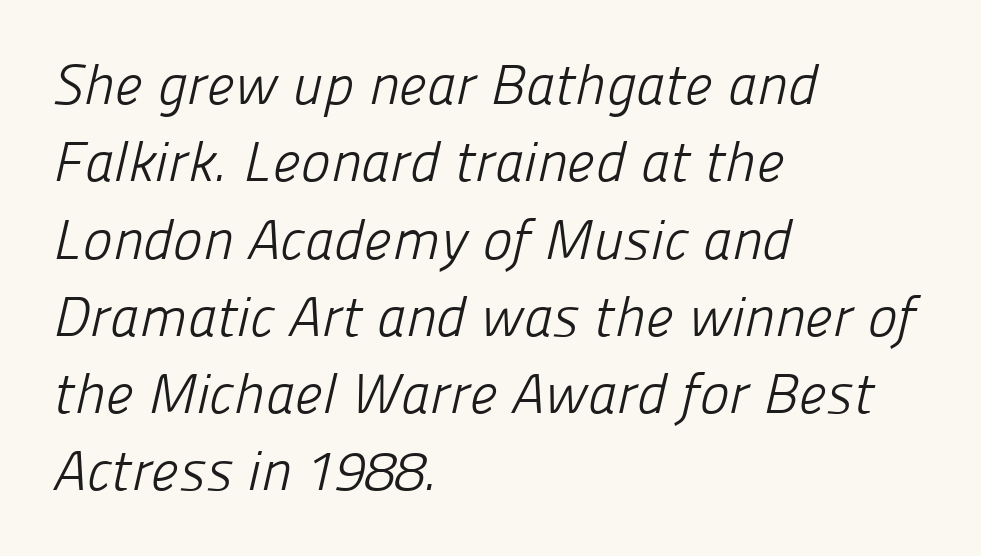
Baseline-to-baseline distance is the conventional proportion of letter height. This rendering employs a face without finishing strokes, i.e., a sans-serif. Varying glyph widths throughout — classic text-font behaviour. A bare baseline throughout the passage. Short note: letters normally spaced.
